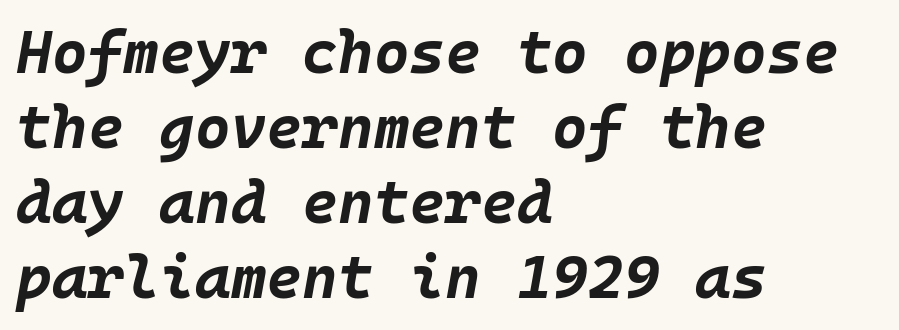
{"italic": "yes", "lean": "right", "slant_degrees": 10, "bold": "yes", "weight": "bold", "width": "normal", "stroke_contrast": "low", "x_height": "large", "underline": "no", "align": "left", "line_spacing_ratio": 1.23, "letter_spacing": "normal", "letter_spacing_em": 0.0, "glyph_px": 61}
